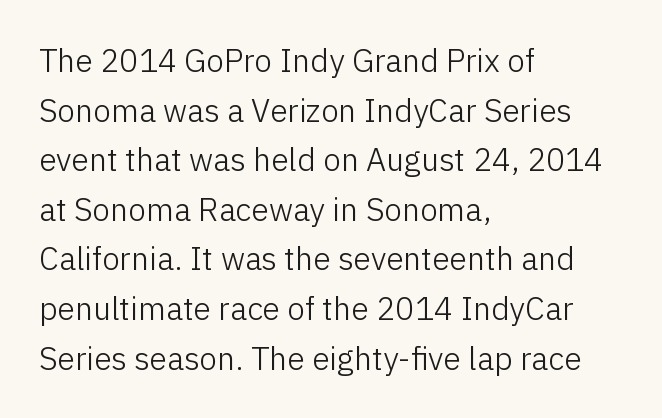
{"serif": "no", "italic": "no", "bold": "no", "weight": "light", "width": "normal", "stroke_contrast": "low", "x_height": "medium", "monospaced": "no", "underline": "no", "align": "left", "line_spacing": "normal", "line_spacing_ratio": 1.55, "letter_spacing": "normal", "letter_spacing_em": 0.0, "glyph_px": 32}
